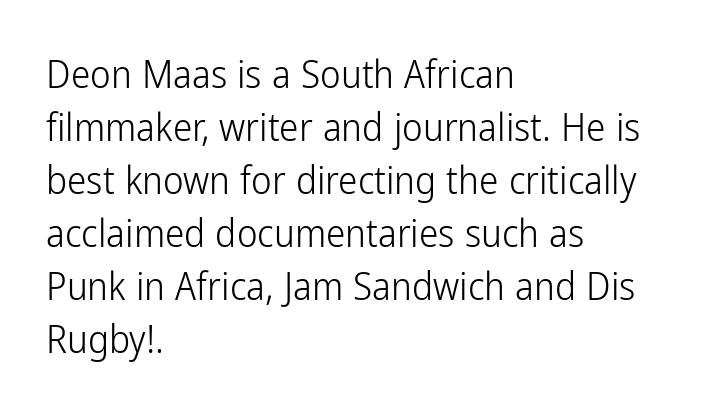
{"serif": "no", "italic": "no", "bold": "no", "weight": "light", "width": "condensed", "stroke_contrast": "low", "x_height": "medium", "monospaced": "no", "underline": "no", "align": "left", "line_spacing": "normal", "line_spacing_ratio": 1.36, "letter_spacing": "normal", "letter_spacing_em": 0.0, "glyph_px": 39}
